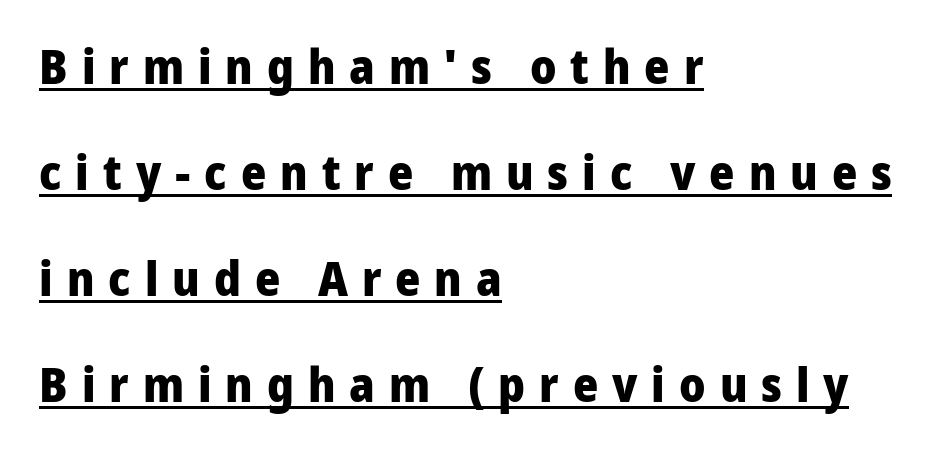
The image shows 48 px heavy sans-serif type, upright; set left-aligned, loose line spacing (2.21x), unusually wide letter spacing (+0.29 em), underlined; low stroke contrast and a medium x-height.
